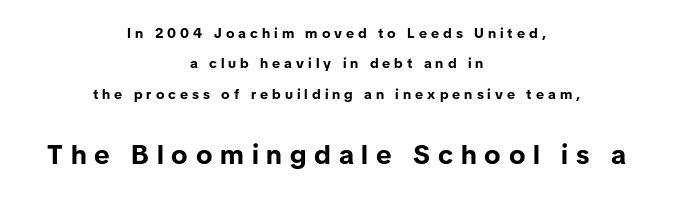
{"italic": "no", "bold": "yes", "underline": "no", "align": "center", "line_spacing": "loose", "line_spacing_ratio": 2.17, "letter_spacing": "wide", "letter_spacing_em": 0.29, "larger_block": "second", "size_ratio": 1.93, "glyph_px": 27}
